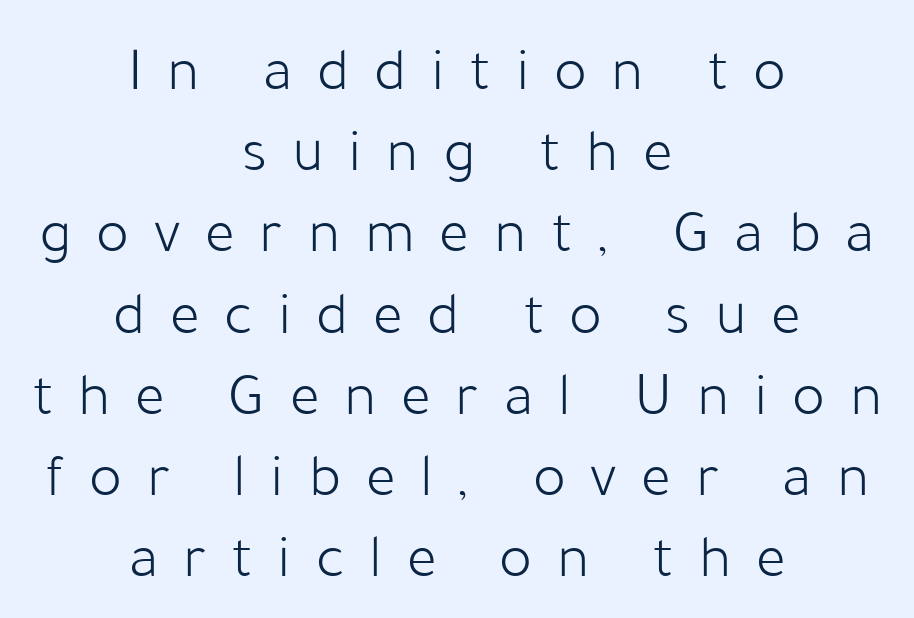
{"serif": "no", "italic": "no", "bold": "no", "weight": "light", "width": "normal", "stroke_contrast": "low", "x_height": "medium", "monospaced": "no", "underline": "no", "align": "center", "line_spacing": "normal", "line_spacing_ratio": 1.31, "letter_spacing": "wide", "letter_spacing_em": 0.4, "glyph_px": 62}
